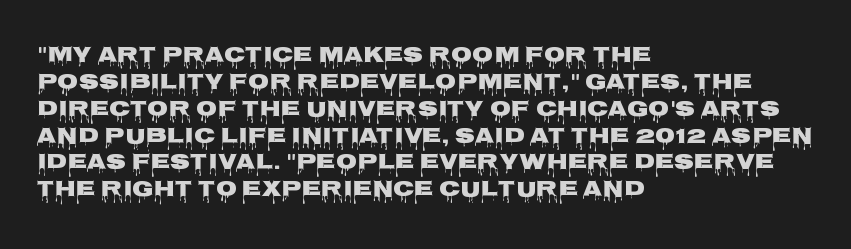
{"italic": "no", "underline": "no", "align": "left", "line_spacing_ratio": 1.22, "letter_spacing": "normal", "letter_spacing_em": 0.0, "glyph_px": 22}
